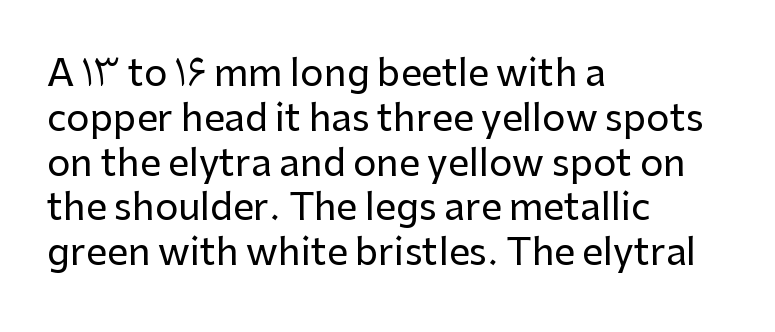
Only glyphs here, with clear space below each row. One-word summary of the alignment: left. The axis of the letterforms is exactly vertical. Short note: letters normally spaced. Serif or sans? Sans — the stroke terminals are bare.
